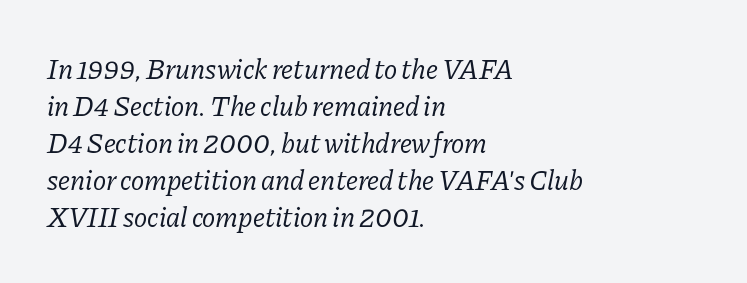
You can tell from the footed stems that serif type was used. The rendering uses natural spacing where letterforms have individual widths. Words float on clear page, feet unadorned. When letters slant like this, we call the style italic. Does the leading feel generous? No, just average. Which margin do the lines hug? The left one — the right edge is uneven.
